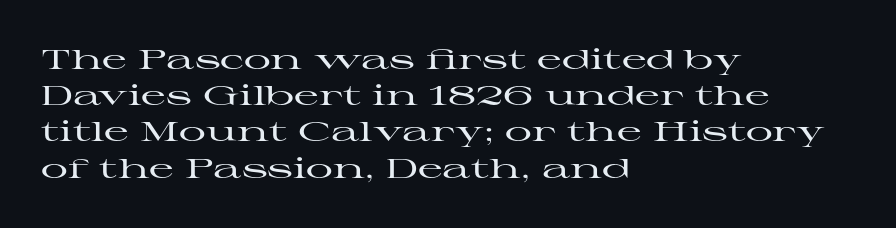
The image shows 27 px text type, upright; set left-aligned, normal line spacing (1.34x), normal letter spacing, not underlined.
